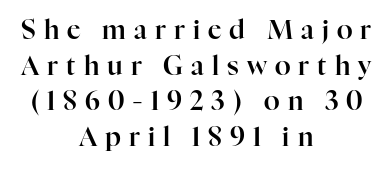
Q: Is the text italic (slanted)? A: No, it is upright.
Q: Is the text underlined? A: No.
Q: How is the paragraph aligned? A: Centered.
Q: Is the spacing between letters normal or unusually wide? A: Unusually wide.
Q: Is the spacing between lines tight, normal or loose? A: Normal.
